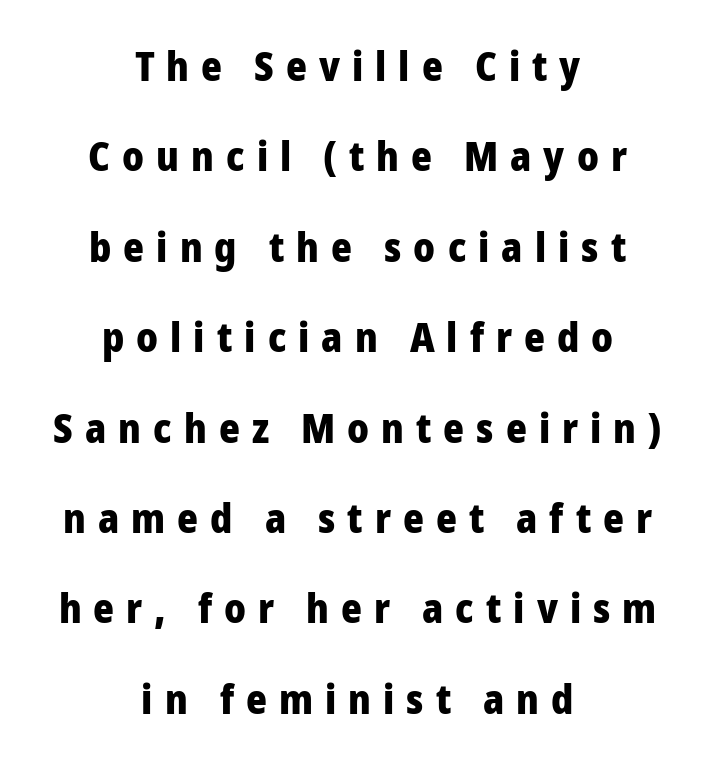
The image shows 40 px heavy sans-serif type, upright; set centered, loose line spacing (2.26x), unusually wide letter spacing (+0.3 em), not underlined; low stroke contrast and a medium x-height.
